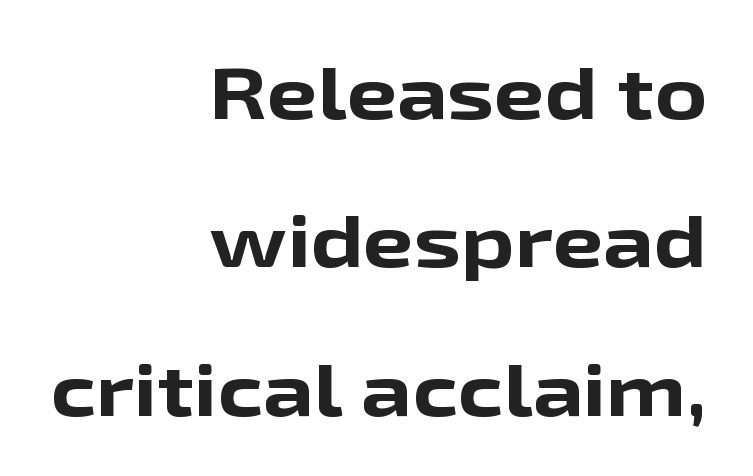
The face used here is a sans, in the tradition of grotesques and geometrics. Observe the ordinary spacing: letters are neighbours, not strangers. The compositor pushed each line to the right boundary. Weight check: bold — yes, fully. Students, observe: this is what heavily led, spacious text looks like. Rendered with straight, roman letterforms.
